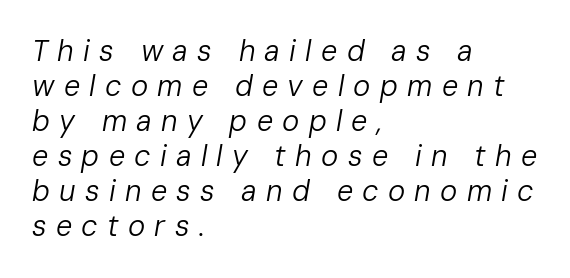
The image shows 29 px regular-weight type, italic (leaning right); set left-aligned, line spacing 1.21x, unusually wide letter spacing (+0.32 em), not underlined; low stroke contrast and a medium x-height.
